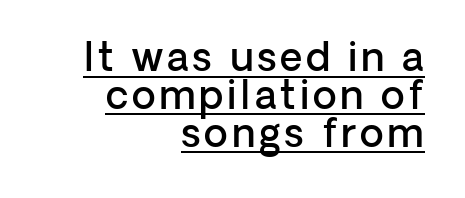
The image shows 39 px semibold sans-serif type, upright; set right-aligned, tight line spacing (0.97x), underlined; low stroke contrast and a medium x-height.
